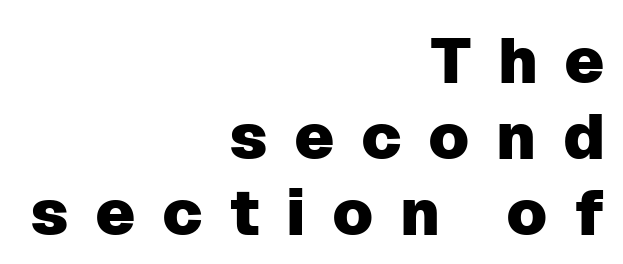
Note the varied advance widths — an 'i' is clearly narrower than an 'm'. Glance below the letters and you will spot only blank space. Typographically, this falls in the sans-serif category. Inter-character spacing is expanded well beyond the font's built-in metrics. A flush-right, rag-left setting is used for this passage.
